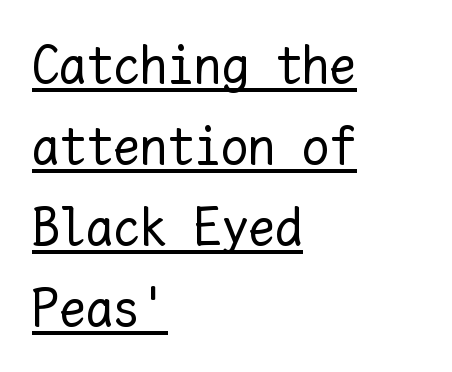
When letters stand straight like this, we call the style roman or upright. Here the designer chose a console-style face with uniform glyph widths. These glyphs show unthickened strokes, regular width or finer. Vertical spacing — default. Is there an underline? Yes — a line sits under the letters. The passage shown has conventional tracking throughout.
